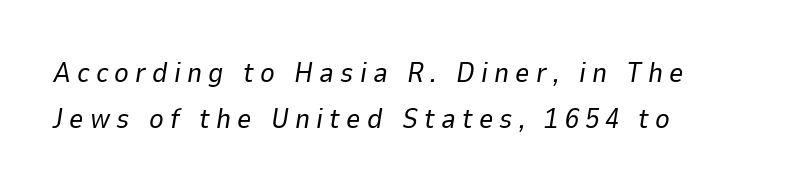
Is this a fixed-width face? No — the glyphs have proportional, varying widths. Caption: multi-line text, flush left, ragged right. Letters rest on an invisible, unmarked baseline. This sample uses expanded letter spacing, leaving extra air between glyphs. If you measured baseline to baseline, you'd find a middling distance. Bold? No — there's no thickening of the strokes.
